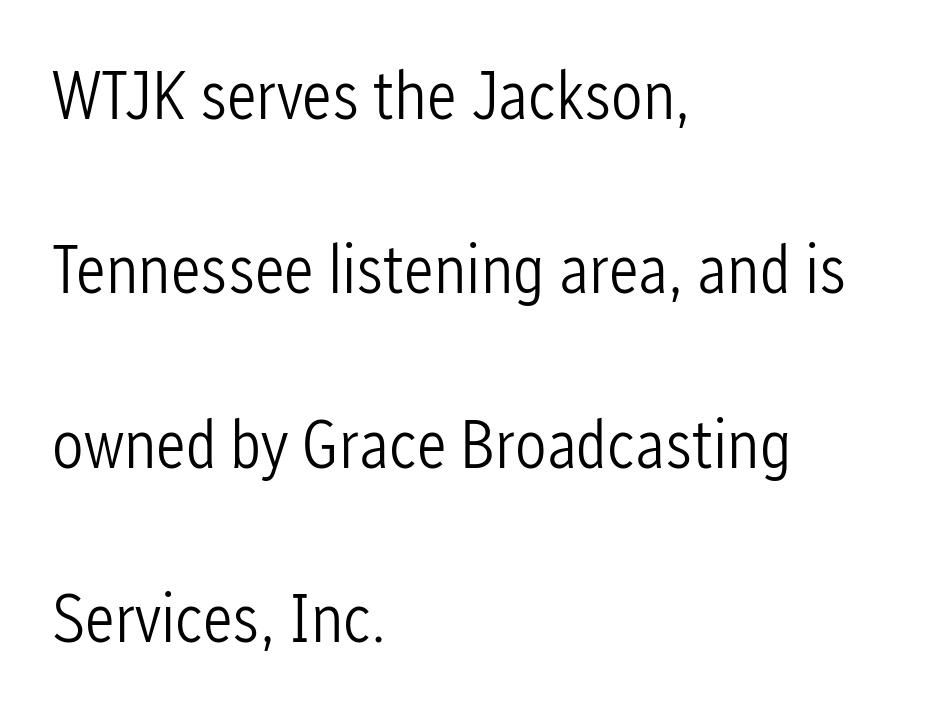
The image shows 70 px light, condensed sans-serif type, upright; set left-aligned, loose line spacing (2.49x), normal letter spacing, not underlined; low stroke contrast and a medium x-height.
